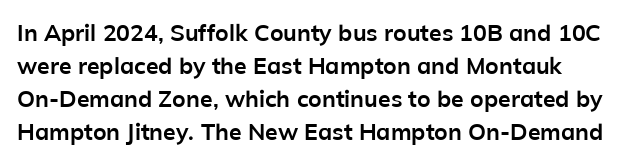
This sample keeps an unexceptional amount of space between lines. Strokes here are thick enough to call this a true bold. A student would call this left alignment; a typographer would say flush left, rag right. You can tell it's not italic because the verticals are truly vertical.
